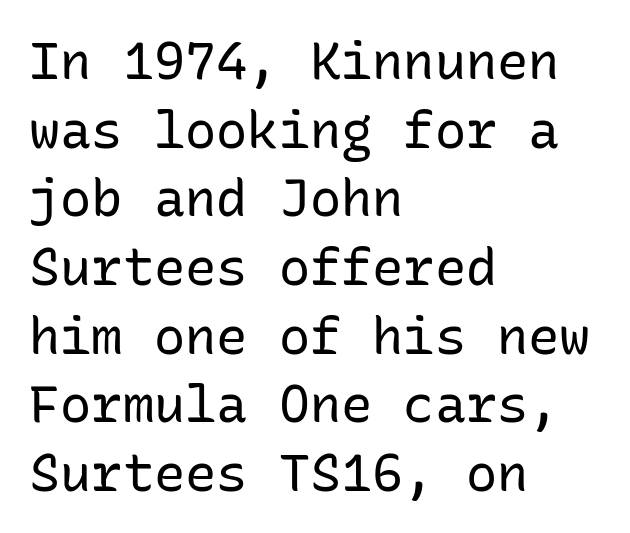
Q: Is the text bold? A: No.
Q: Is the text italic (slanted)? A: No, it is upright.
Q: Is the typeface a serif or a sans-serif typeface? A: Sans-serif.
Q: Is the text underlined? A: No.
Q: How is the paragraph aligned? A: Left-aligned.
Q: Is the spacing between letters normal or unusually wide? A: Normal.
Q: Is the spacing between lines tight, normal or loose? A: Normal.
Q: Width (condensed, normal, or wide)? A: Normal.
Q: Stroke contrast? A: Low.
Q: x-height? A: Medium.
Q: Monospaced? A: Yes.
